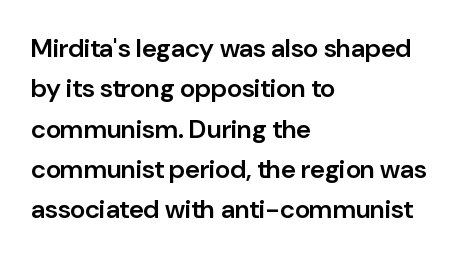
{"italic": "no", "bold": "semi", "underline": "no", "align": "left", "line_spacing": "normal", "line_spacing_ratio": 1.55, "letter_spacing": "normal", "letter_spacing_em": 0.0, "glyph_px": 26}
